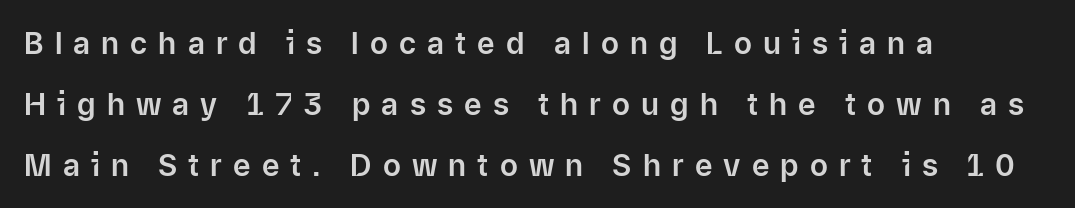
The image shows 30 px sans-serif type, upright; set left-aligned, loose line spacing (2.03x), unusually wide letter spacing (+0.37 em), not underlined; low stroke contrast and a medium x-height.
